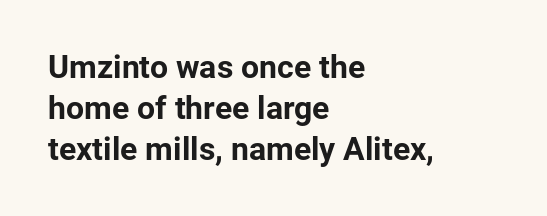
The image shows 32 px bold sans-serif type, upright; set left-aligned, normal line spacing (1.28x), normal letter spacing, not underlined; low stroke contrast and a medium x-height.
